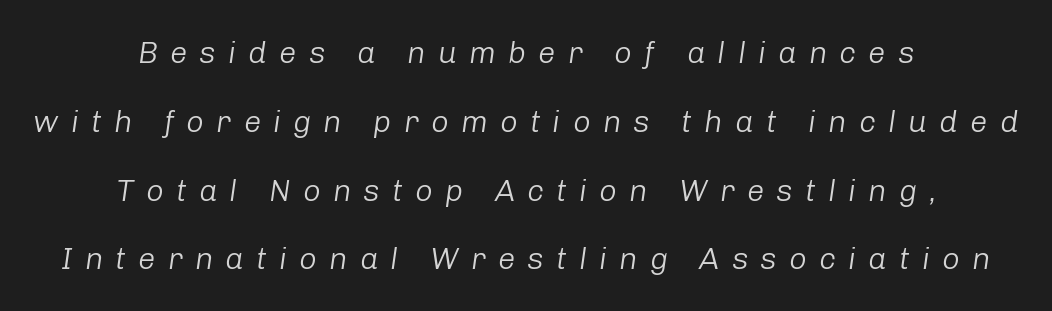
The image shows 31 px light type, italic (leaning right); set centered, loose line spacing (2.22x), unusually wide letter spacing (+0.39 em), not underlined; low stroke contrast and a medium x-height.
